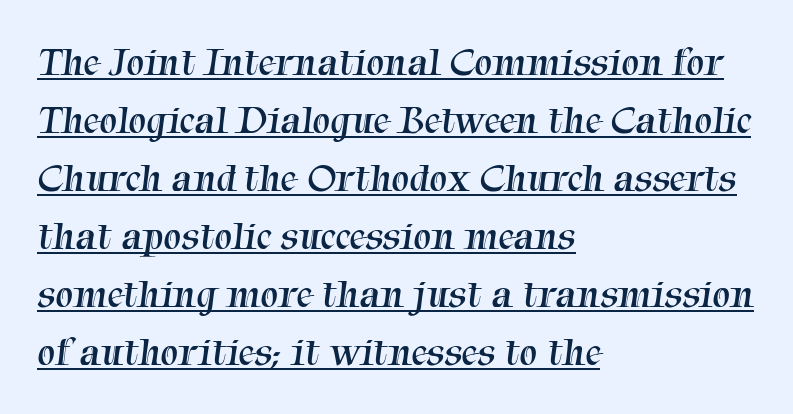
{"serif": "yes", "bold": "no", "weight": "regular", "width": "normal", "stroke_contrast": "medium", "x_height": "medium", "monospaced": "no", "underline": "yes", "align": "left", "line_spacing": "normal", "line_spacing_ratio": 1.45, "letter_spacing": "normal", "letter_spacing_em": 0.0, "glyph_px": 40}
